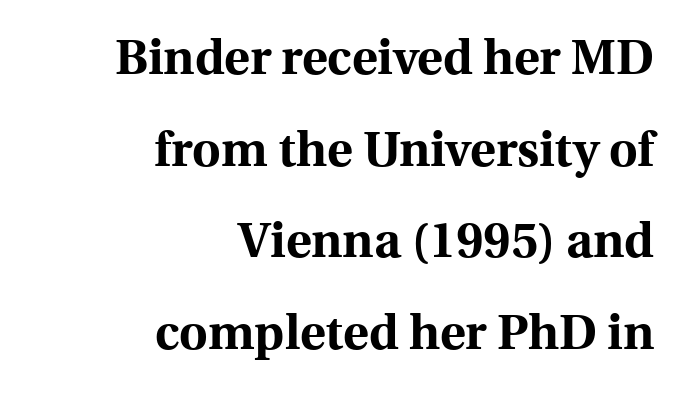
Q: Is the text bold? A: Yes.
Q: Is the text italic (slanted)? A: No, it is upright.
Q: Is the typeface a serif or a sans-serif typeface? A: Serif.
Q: Is the text underlined? A: No.
Q: How is the paragraph aligned? A: Right-aligned.
Q: Is the spacing between letters normal or unusually wide? A: Normal.
Q: Width (condensed, normal, or wide)? A: Normal.
Q: x-height? A: Medium.
Q: Monospaced? A: No.
